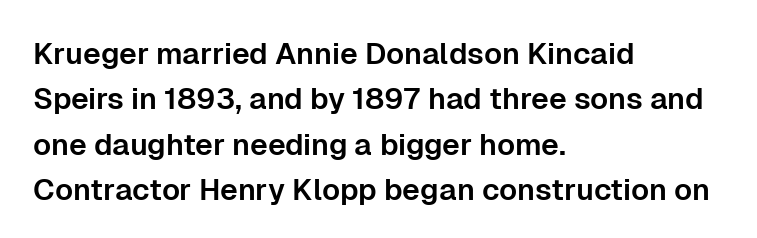
{"serif": "no", "italic": "no", "width": "normal", "stroke_contrast": "low", "x_height": "medium", "monospaced": "no", "underline": "no", "align": "left", "line_spacing": "normal", "line_spacing_ratio": 1.51, "letter_spacing": "normal", "letter_spacing_em": 0.0, "glyph_px": 30}
